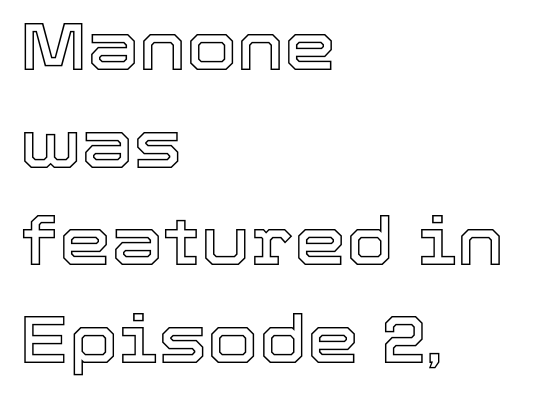
{"italic": "no", "width": "normal", "x_height": "medium", "monospaced": "no", "underline": "no", "align": "left", "line_spacing": "normal", "line_spacing_ratio": 1.48, "letter_spacing": "normal", "letter_spacing_em": 0.0, "glyph_px": 66}
